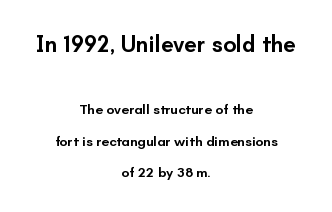
The lines in this sample share a center point and differ in where they start and stop. The designer gave the opening block more size than the closing block. The space beneath each line is pristine and unruled. You could fit nearly another row in the gap between these rows. Observe the ordinary spacing: letters are neighbours, not strangers. Summary of weight: moderately heavy, a semibold.
